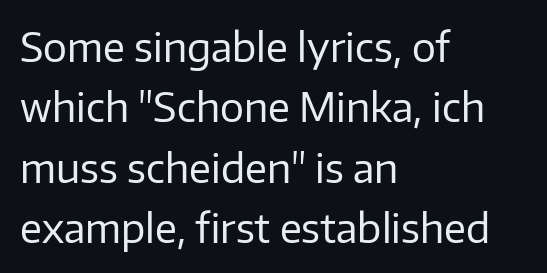
Q: Is the text bold? A: No.
Q: Is the text italic (slanted)? A: No, it is upright.
Q: Is the typeface a serif or a sans-serif typeface? A: Sans-serif.
Q: Is the text underlined? A: No.
Q: How is the paragraph aligned? A: Left-aligned.
Q: Is the spacing between letters normal or unusually wide? A: Normal.
Q: Is the spacing between lines tight, normal or loose? A: Normal.
Q: Width (condensed, normal, or wide)? A: Normal.
Q: Stroke contrast? A: Low.
Q: x-height? A: Medium.
Q: Monospaced? A: No.
